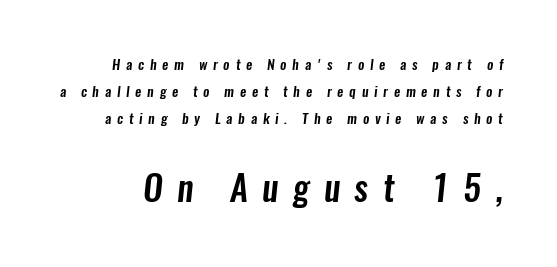
{"serif": "no", "width": "condensed", "stroke_contrast": "low", "x_height": "medium", "monospaced": "no", "underline": "no", "line_spacing": "loose", "line_spacing_ratio": 1.94, "letter_spacing": "wide", "letter_spacing_em": 0.41, "larger_block": "second", "size_ratio": 2.5, "glyph_px": 35}
